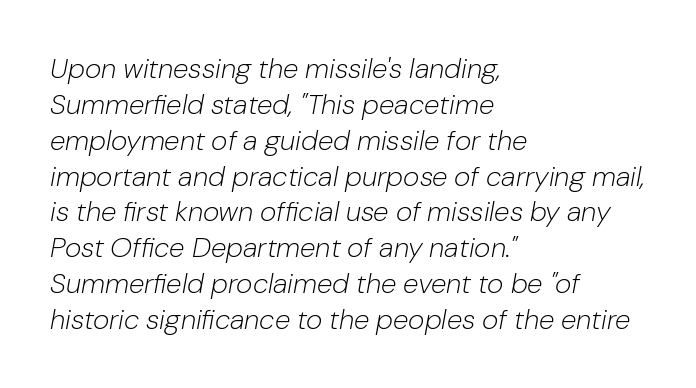
Q: Is the text bold? A: No.
Q: Is the text italic (slanted)? A: Yes, it leans right by about 10 degrees.
Q: Is the text underlined? A: No.
Q: How is the paragraph aligned? A: Left-aligned.
Q: Is the spacing between letters normal or unusually wide? A: Normal.
Q: Is the spacing between lines tight, normal or loose? A: Normal.
Q: Width (condensed, normal, or wide)? A: Normal.
Q: Stroke contrast? A: Low.
Q: x-height? A: Medium.
Q: Monospaced? A: No.
